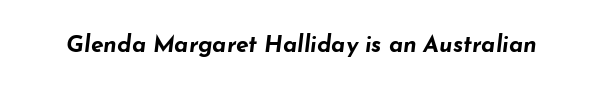
The image shows 23 px bold type, italic (leaning right); set normal letter spacing, not underlined.
